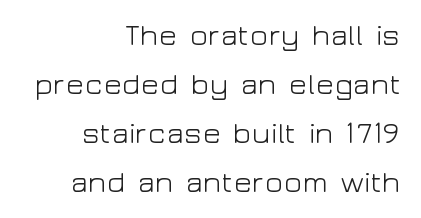
The image shows 30 px light, wide sans-serif type, upright; set right-aligned, normal line spacing (1.63x), normal letter spacing, not underlined; low stroke contrast and a medium x-height.
